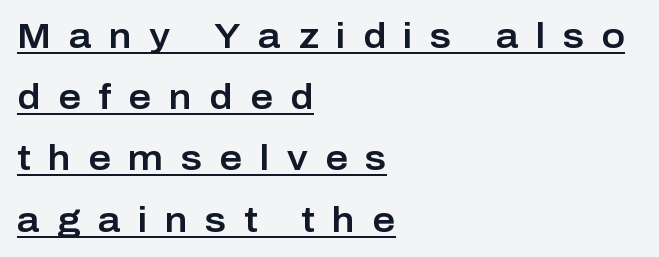
Check where the strokes stop: nothing finishes them off — pure sans. Look at the tracking — it's clearly loosened, letters drifting apart. Line starts are locked; line ends wander. Proportional: the letters do not fall into vertical columns. Underlining? Definitely there. The axis of the letterforms is exactly vertical.
